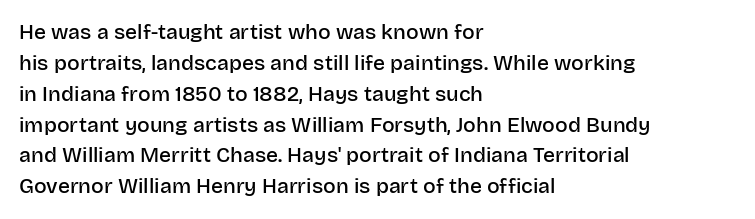
The lines are quadded left. No word sits above an underline. A typesetter would mark this as roman, not italic. Observe the ordinary spacing: letters are neighbours, not strangers.
